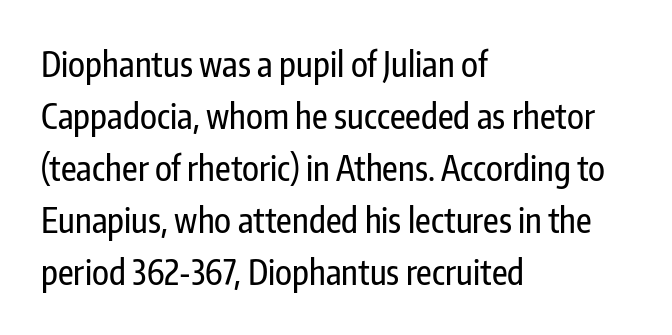
Q: Is the text italic (slanted)? A: No, it is upright.
Q: Is the typeface a serif or a sans-serif typeface? A: Sans-serif.
Q: Is the text underlined? A: No.
Q: How is the paragraph aligned? A: Left-aligned.
Q: Is the spacing between letters normal or unusually wide? A: Normal.
Q: Is the spacing between lines tight, normal or loose? A: Normal.
Q: Width (condensed, normal, or wide)? A: Condensed.
Q: Stroke contrast? A: Low.
Q: x-height? A: Medium.
Q: Monospaced? A: No.
